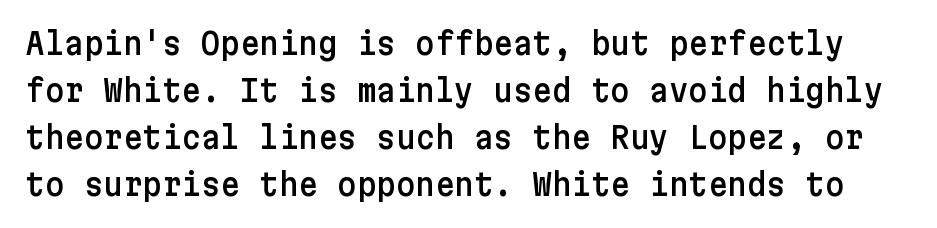
Default kerning and tracking; the words read as compact shapes. The letters carry no serifs — their stems end cleanly without finishing strokes. Nope, not italic — everything's standing straight. Horizontal bands of white between lines are of average thickness. Beneath every word, the page is bare.
